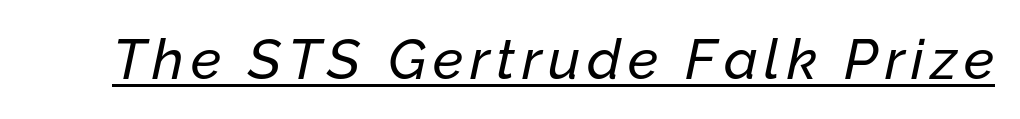
{"italic": "yes", "lean": "right", "slant_degrees": 12, "width": "normal", "stroke_contrast": "low", "x_height": "medium", "monospaced": "no", "underline": "yes", "glyph_px": 56}
